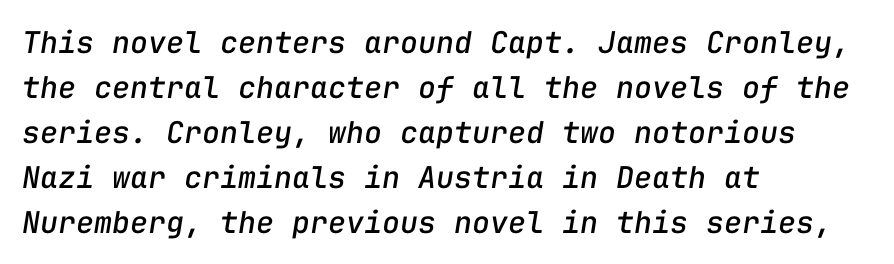
The image shows 30 px text type, italic (leaning right), monospaced; set left-aligned, normal line spacing (1.5x), normal letter spacing, not underlined; low stroke contrast and a medium x-height.
